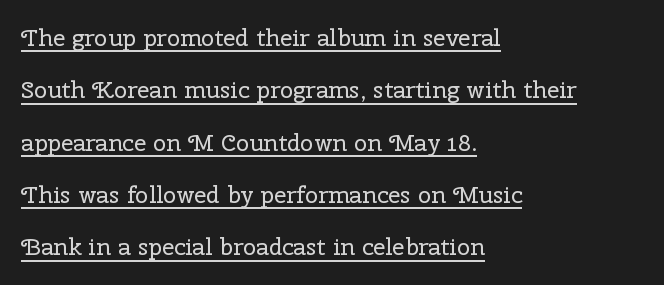
The image shows 24 px text type, upright; set left-aligned, loose line spacing (2.18x), normal letter spacing, underlined.
